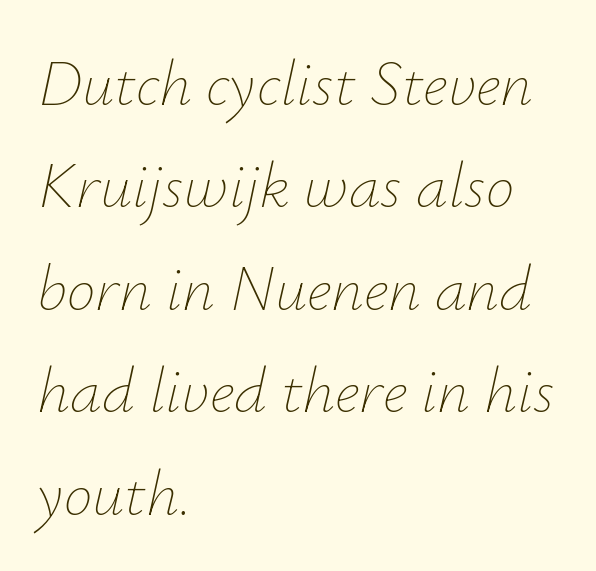
Weight: regular or lighter. The paragraph has a hard left edge and a soft right edge. Looks like regular typesetting: each glyph gets only the width it needs. The text carries the slant typical of an italic or oblique font. Characters follow at the spacing the type designer built in.
